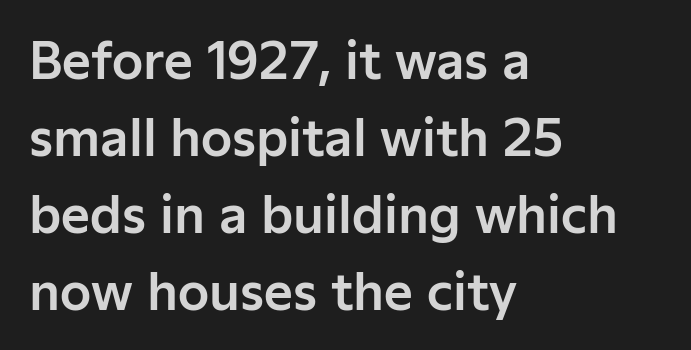
Upright lettering throughout. The rendering uses natural spacing where letterforms have individual widths. Does the copy run flush right? No — it runs flush left. How are the letters spaced? Ordinarily, with no added tracking. The face used here is a sans, in the tradition of grotesques and geometrics.
